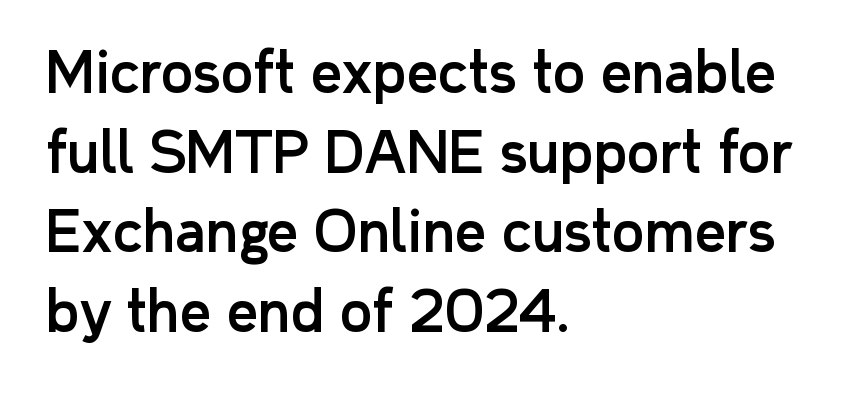
Q: Is the text italic (slanted)? A: No, it is upright.
Q: Is the typeface a serif or a sans-serif typeface? A: Sans-serif.
Q: Is the text underlined? A: No.
Q: How is the paragraph aligned? A: Left-aligned.
Q: Is the spacing between letters normal or unusually wide? A: Normal.
Q: Is the spacing between lines tight, normal or loose? A: Normal.
Q: Width (condensed, normal, or wide)? A: Normal.
Q: Stroke contrast? A: Low.
Q: x-height? A: Medium.
Q: Monospaced? A: No.
